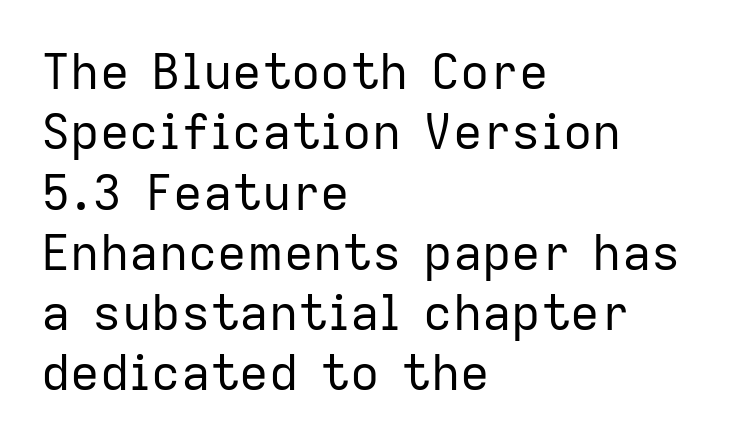
{"serif": "no", "italic": "no", "bold": "no", "weight": "regular", "width": "normal", "stroke_contrast": "low", "x_height": "medium", "monospaced": "no", "underline": "no", "align": "left", "line_spacing_ratio": 1.23, "letter_spacing": "normal", "letter_spacing_em": 0.0, "glyph_px": 49}
